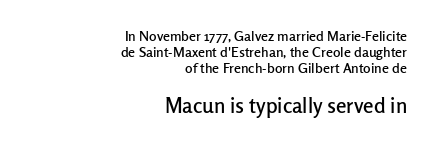
{"italic": "no", "underline": "no", "align": "right", "line_spacing": "tight", "line_spacing_ratio": 1.15, "letter_spacing": "normal", "letter_spacing_em": 0.0, "larger_block": "second", "size_ratio": 1.5, "glyph_px": 21}
